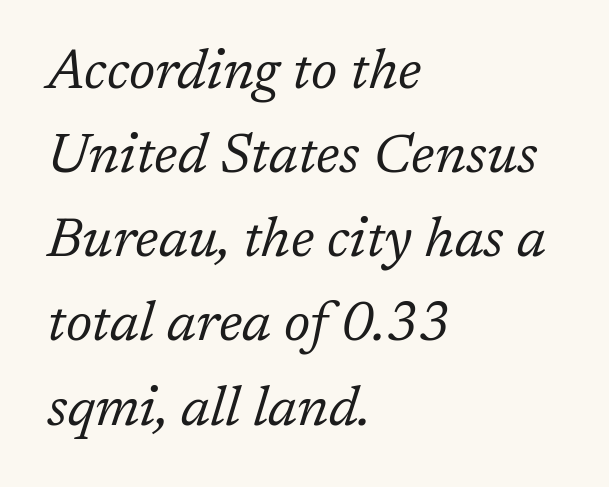
The image shows 55 px regular-weight serif type, italic (leaning right); set left-aligned, normal line spacing (1.53x), normal letter spacing, not underlined; low stroke contrast and a medium x-height.
